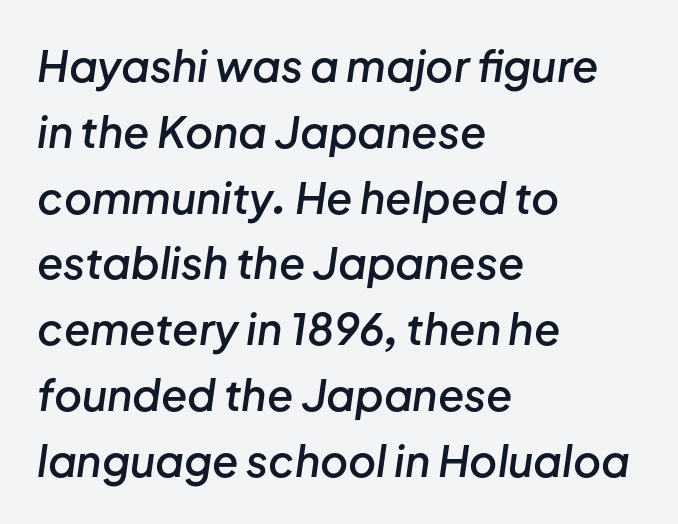
{"italic": "yes", "lean": "right", "slant_degrees": 8, "bold": "semi", "weight": "semibold", "width": "normal", "stroke_contrast": "low", "x_height": "medium", "monospaced": "no", "underline": "no", "align": "left", "line_spacing": "normal", "line_spacing_ratio": 1.53, "letter_spacing": "normal", "letter_spacing_em": 0.0, "glyph_px": 43}
